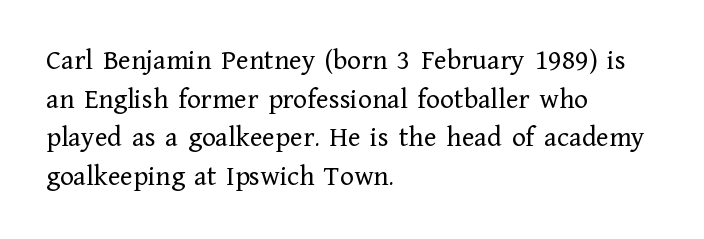
The image shows 29 px regular-weight serif type, upright; set left-aligned, normal line spacing (1.33x), normal letter spacing, not underlined; low stroke contrast and a medium x-height.
